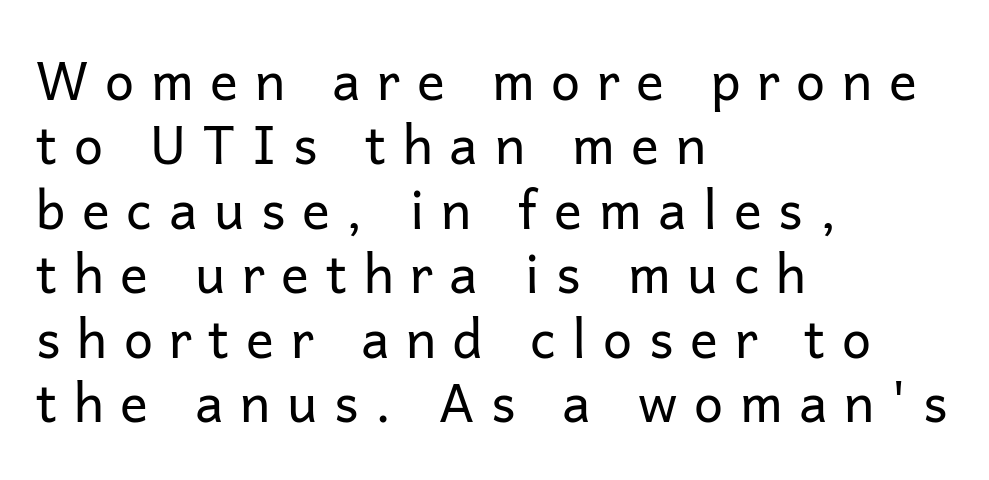
Q: Is the text bold? A: No.
Q: Is the text italic (slanted)? A: No, it is upright.
Q: Is the typeface a serif or a sans-serif typeface? A: Sans-serif.
Q: Is the text underlined? A: No.
Q: How is the paragraph aligned? A: Left-aligned.
Q: Is the spacing between letters normal or unusually wide? A: Unusually wide.
Q: Width (condensed, normal, or wide)? A: Normal.
Q: Stroke contrast? A: Low.
Q: x-height? A: Medium.
Q: Monospaced? A: No.
